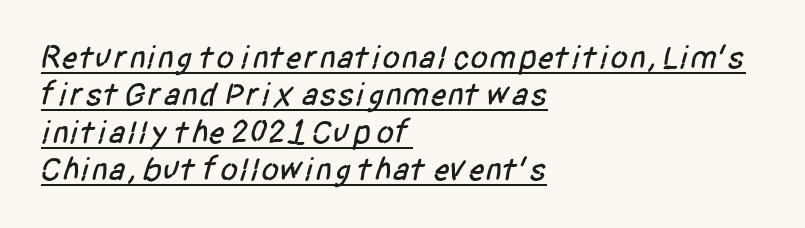
{"serif": "no", "width": "condensed", "stroke_contrast": "low", "x_height": "large", "monospaced": "no", "underline": "yes", "align": "left", "line_spacing": "tight", "line_spacing_ratio": 1.13, "letter_spacing": "normal", "letter_spacing_em": 0.0, "glyph_px": 33}
